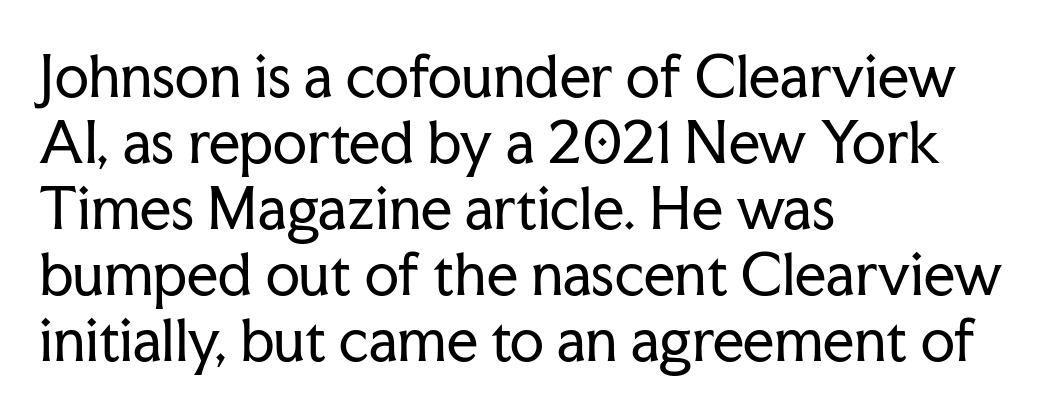
The text was rendered using a seriffed face with decorative stroke endings. The face used here is proportionally spaced, like ordinary book or web type. The gaps between neighbouring characters are ordinary and unremarkable. Is the stroke heavy? The answer is a plain regular-or-lighter. A roman cut, with each character standing at attention.
